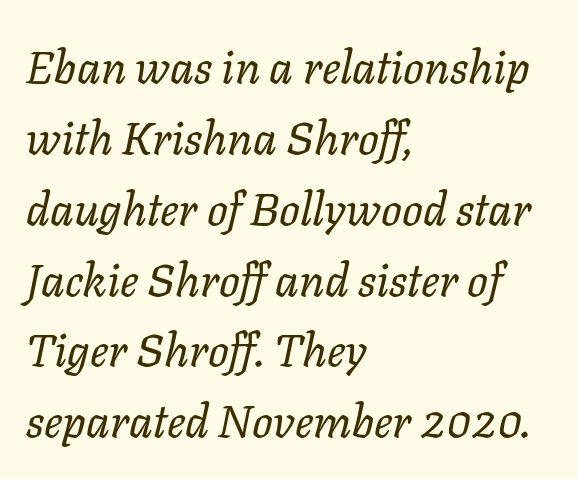
{"italic": "yes", "lean": "right", "slant_degrees": 11, "bold": "no", "weight": "regular", "width": "normal", "stroke_contrast": "low", "x_height": "medium", "monospaced": "no", "underline": "no", "align": "left", "line_spacing": "normal", "line_spacing_ratio": 1.54, "letter_spacing": "normal", "letter_spacing_em": 0.0, "glyph_px": 46}
